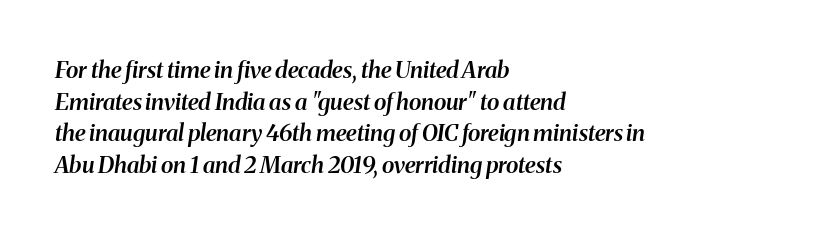
Nothing unusual about the tracking: characters are spaced as the font intends. Reading down the column, the eye jumps a familiar distance to each next line. Underlining? Definitely not there. Notice how the stems are inclined rather than vertical — that's the hallmark of italics.
